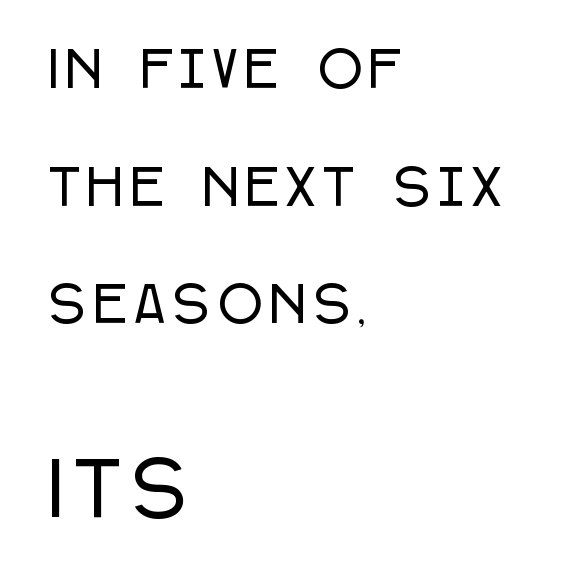
Q: Is the text italic (slanted)? A: No, it is upright.
Q: Is the typeface a serif or a sans-serif typeface? A: Sans-serif.
Q: Is the text underlined? A: No.
Q: How is the paragraph aligned? A: Left-aligned.
Q: Is the spacing between lines tight, normal or loose? A: Loose.
Q: Which block of text is set in a larger size, the first (top) or the second (bottom)? A: The second (bottom) one.
Q: Width (condensed, normal, or wide)? A: Condensed.
Q: Stroke contrast? A: Low.
Q: x-height? A: Large.
Q: Monospaced? A: No.
